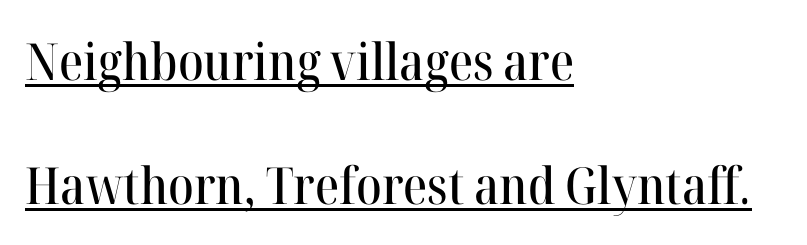
The specimen includes a rule beneath the text block's lines. To sum up the face: it has serifs. The designer dialed line spacing up above the default. Looks like regular typesetting: each glyph gets only the width it needs. This is the regular roman posture of the typeface.
